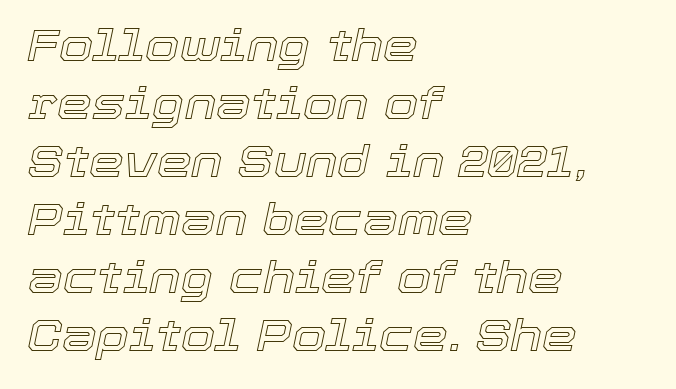
Q: Is the text italic (slanted)? A: Yes, it leans right by about 12 degrees.
Q: Is the text underlined? A: No.
Q: How is the paragraph aligned? A: Left-aligned.
Q: Is the spacing between letters normal or unusually wide? A: Normal.
Q: Is the spacing between lines tight, normal or loose? A: Normal.
Q: Width (condensed, normal, or wide)? A: Normal.
Q: x-height? A: Medium.
Q: Monospaced? A: No.
